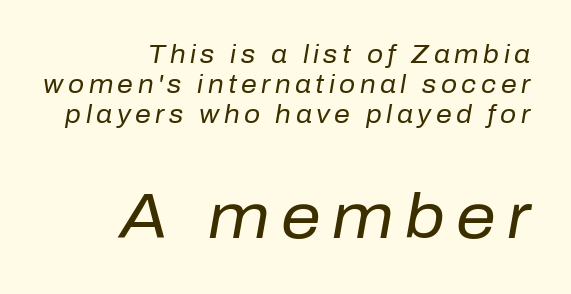
The image shows 63 px regular-weight type, italic (leaning right); set right-aligned, line spacing 1.21x, not underlined; the second (bottom) block is 2.52x larger; low stroke contrast and a medium x-height.
